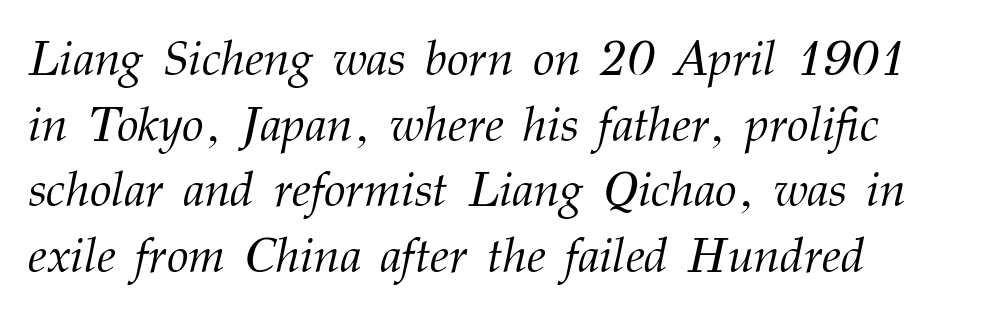
Q: Is the text bold? A: No.
Q: Is the text italic (slanted)? A: Yes, it leans right by about 12 degrees.
Q: Is the typeface a serif or a sans-serif typeface? A: Serif.
Q: Is the text underlined? A: No.
Q: How is the paragraph aligned? A: Left-aligned.
Q: Is the spacing between letters normal or unusually wide? A: Normal.
Q: Is the spacing between lines tight, normal or loose? A: Normal.
Q: Width (condensed, normal, or wide)? A: Normal.
Q: Stroke contrast? A: Medium.
Q: x-height? A: Medium.
Q: Monospaced? A: No.
